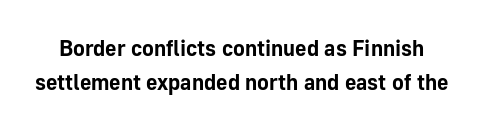
The image shows 22 px bold type, upright; set normal line spacing (1.56x), normal letter spacing, not underlined.
